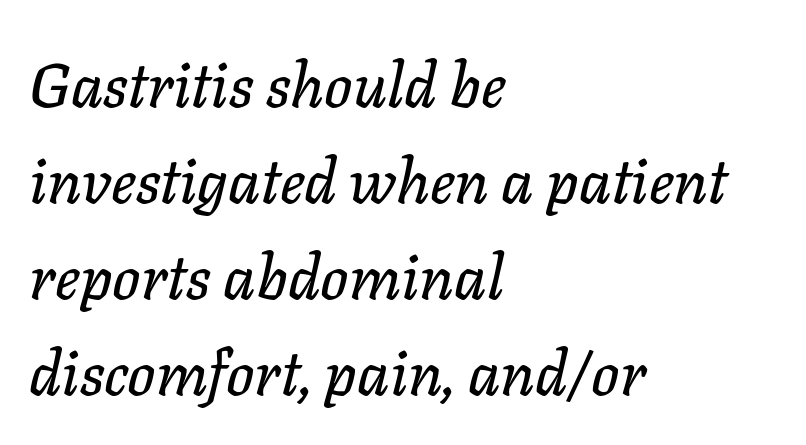
The image shows 62 px text type, italic (leaning right); set left-aligned, normal line spacing (1.55x), normal letter spacing, not underlined; low stroke contrast and a medium x-height.
